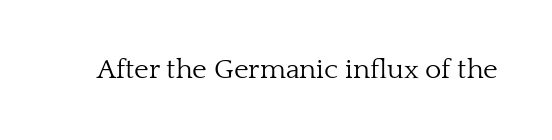
The image shows 28 px light serif type, upright; set normal letter spacing, not underlined; low stroke contrast and a medium x-height.
